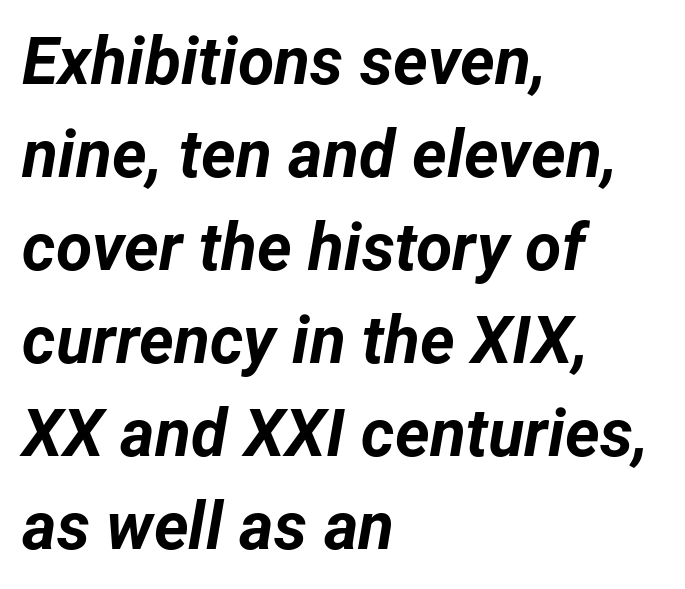
The image shows 66 px bold type, italic (leaning right); set left-aligned, normal line spacing (1.41x), normal letter spacing, not underlined; low stroke contrast and a medium x-height.
